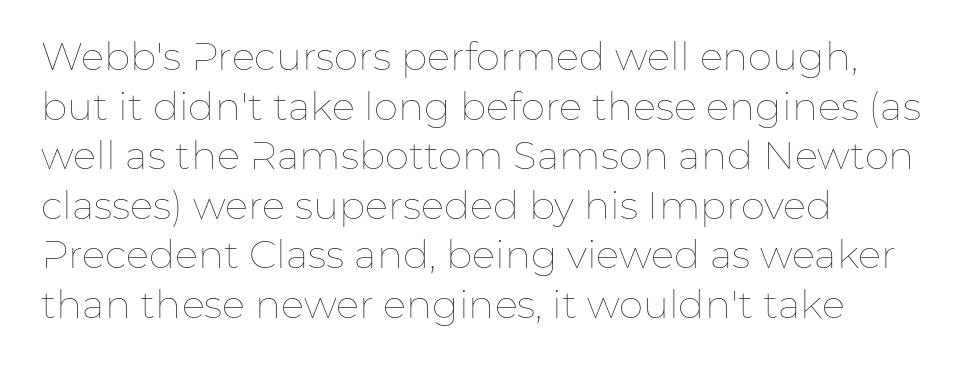
The image shows 39 px thin type, upright; set left-aligned, normal line spacing (1.27x), normal letter spacing, not underlined; low stroke contrast and a medium x-height.
